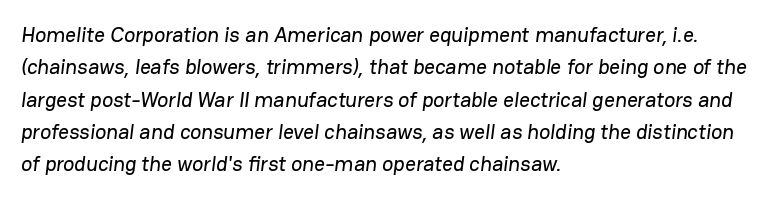
Q: Is the text underlined? A: No.
Q: How is the paragraph aligned? A: Left-aligned.
Q: Is the spacing between letters normal or unusually wide? A: Normal.
Q: Is the spacing between lines tight, normal or loose? A: Normal.
